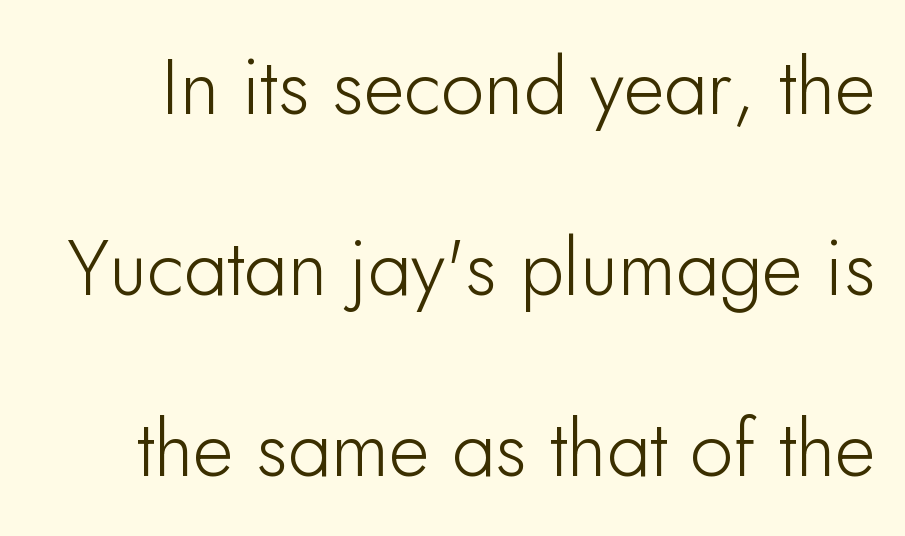
Q: Is the text italic (slanted)? A: No, it is upright.
Q: Is the typeface a serif or a sans-serif typeface? A: Sans-serif.
Q: Is the text underlined? A: No.
Q: Is the spacing between letters normal or unusually wide? A: Normal.
Q: Is the spacing between lines tight, normal or loose? A: Loose.
Q: Width (condensed, normal, or wide)? A: Normal.
Q: Stroke contrast? A: Low.
Q: x-height? A: Small.
Q: Monospaced? A: No.
